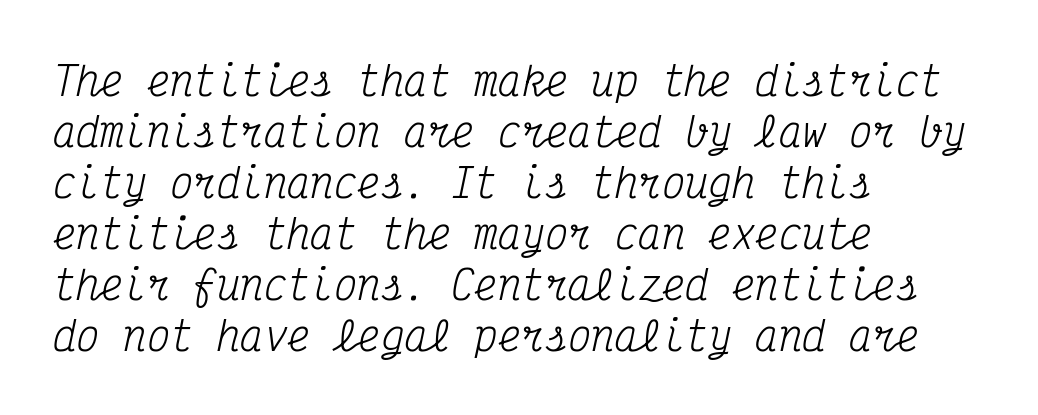
Q: Is the text bold? A: No.
Q: Is the text italic (slanted)? A: Yes, it leans right by about 12 degrees.
Q: Is the typeface a serif or a sans-serif typeface? A: Serif.
Q: Is the text underlined? A: No.
Q: How is the paragraph aligned? A: Left-aligned.
Q: Is the spacing between letters normal or unusually wide? A: Normal.
Q: Is the spacing between lines tight, normal or loose? A: Normal.
Q: Width (condensed, normal, or wide)? A: Condensed.
Q: Stroke contrast? A: Medium.
Q: x-height? A: Medium.
Q: Monospaced? A: Yes.
